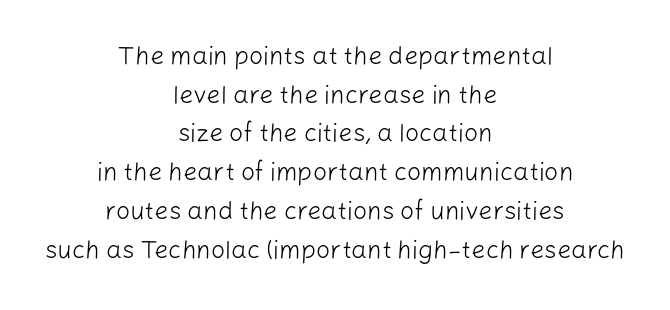
Between one letter and the next there's only the usual sliver of space. Posture: upright roman. Unmarked baselines from the first word to the last. The space between consecutive lines is moderate. If you folded the block vertically in half, each line would mirror itself in length. The typesetting does not lean heavy: it is not bold.
